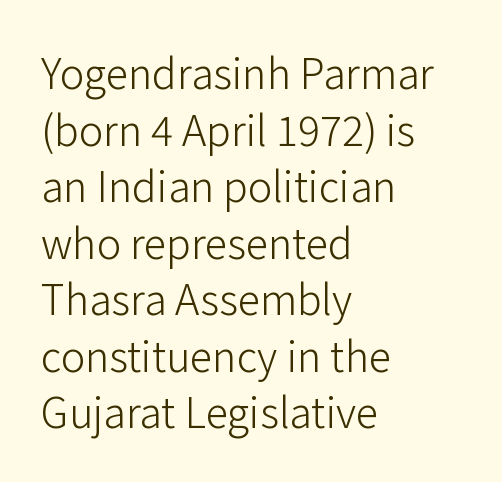
Q: Is the text bold? A: No.
Q: Is the text italic (slanted)? A: No, it is upright.
Q: Is the typeface a serif or a sans-serif typeface? A: Sans-serif.
Q: Is the text underlined? A: No.
Q: How is the paragraph aligned? A: Left-aligned.
Q: Is the spacing between letters normal or unusually wide? A: Normal.
Q: Is the spacing between lines tight, normal or loose? A: Normal.
Q: Width (condensed, normal, or wide)? A: Normal.
Q: Stroke contrast? A: Low.
Q: x-height? A: Medium.
Q: Monospaced? A: No.
